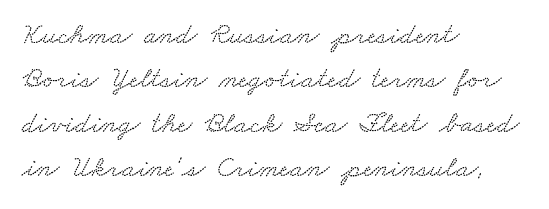
{"serif": "yes", "width": "wide", "stroke_contrast": "medium", "x_height": "small", "monospaced": "no", "underline": "no", "align": "left", "line_spacing": "normal", "line_spacing_ratio": 1.48, "letter_spacing": "normal", "letter_spacing_em": 0.0, "glyph_px": 30}
